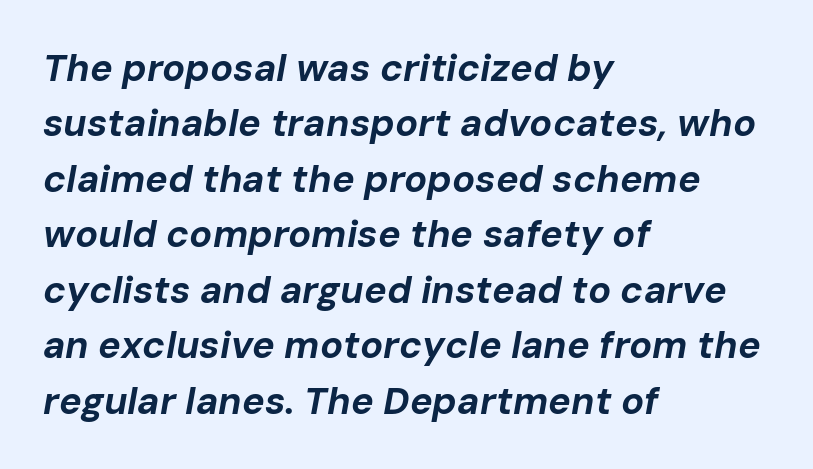
Q: Is the text bold? A: Yes.
Q: Is the text italic (slanted)? A: Yes, it leans right by about 10 degrees.
Q: Is the text underlined? A: No.
Q: How is the paragraph aligned? A: Left-aligned.
Q: Is the spacing between letters normal or unusually wide? A: Normal.
Q: Is the spacing between lines tight, normal or loose? A: Normal.
Q: Width (condensed, normal, or wide)? A: Normal.
Q: Stroke contrast? A: Low.
Q: x-height? A: Medium.
Q: Monospaced? A: No.
